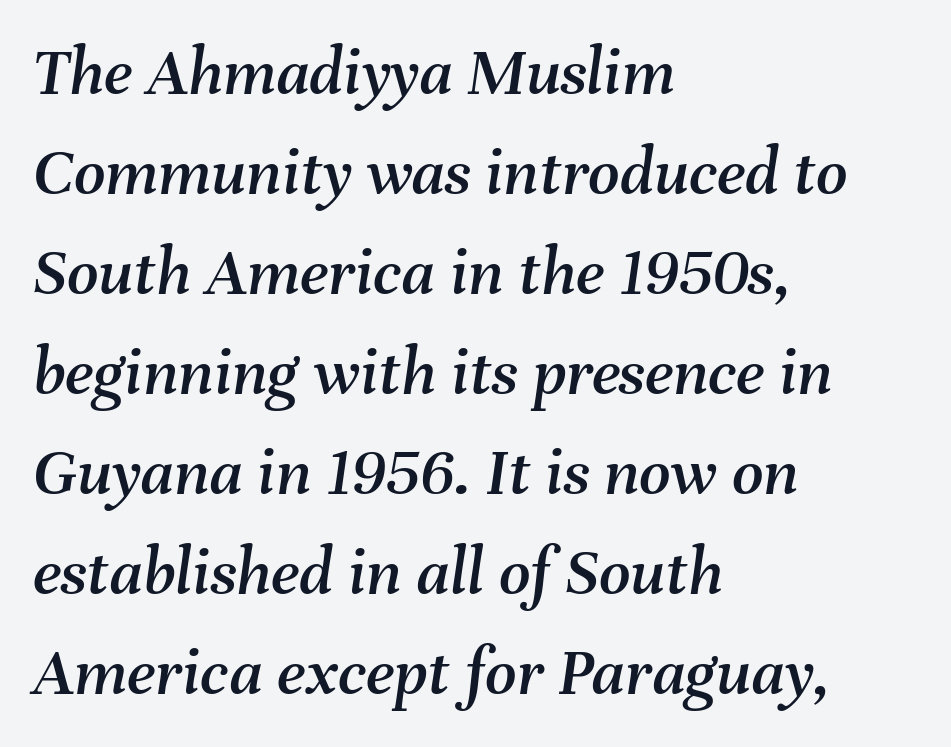
{"italic": "yes", "lean": "right", "slant_degrees": 8, "width": "normal", "stroke_contrast": "medium", "x_height": "medium", "monospaced": "no", "underline": "no", "align": "left", "line_spacing": "normal", "line_spacing_ratio": 1.45, "letter_spacing": "normal", "letter_spacing_em": 0.0, "glyph_px": 69}
